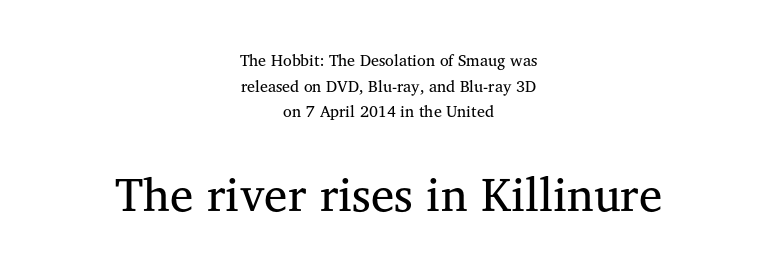
The image shows 47 px regular-weight serif type, upright; set centered, normal line spacing (1.6x), normal letter spacing, not underlined; the second (bottom) block is 2.94x larger; medium stroke contrast and a medium x-height.
